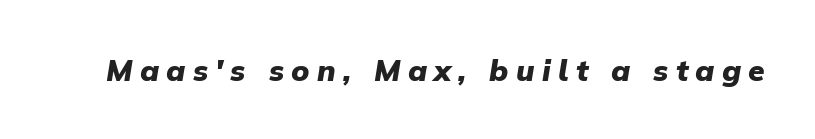
The image shows 30 px heavy type, italic (leaning right); set unusually wide letter spacing (+0.24 em), not underlined; low stroke contrast and a medium x-height.
